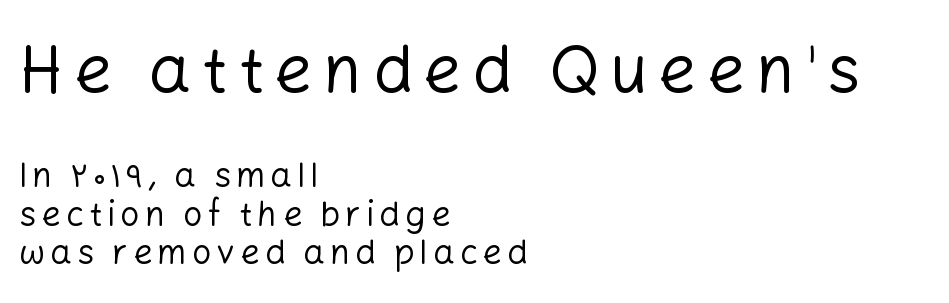
The image shows 67 px regular-weight sans-serif type, upright; set left-aligned, tight line spacing (1.14x), not underlined; the first (top) block is 1.97x larger; low stroke contrast and a medium x-height.
